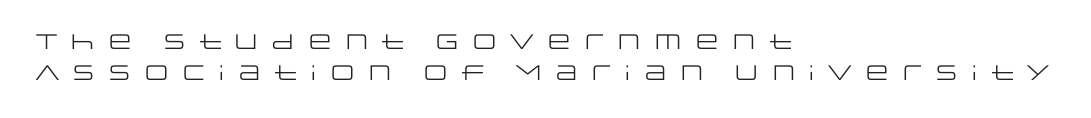
The image shows 21 px text type, upright; set left-aligned, normal line spacing (1.48x), unusually wide letter spacing (+0.25 em), not underlined.
